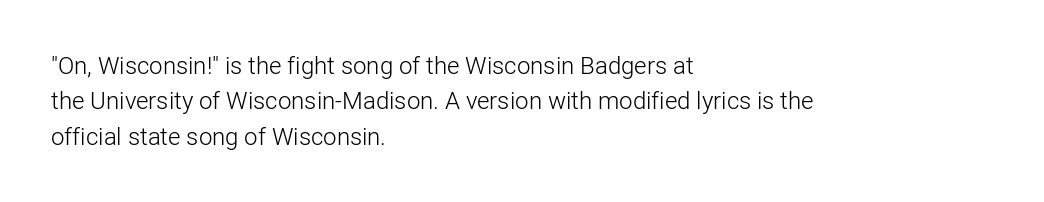
Q: Is the text bold? A: No.
Q: Is the text italic (slanted)? A: No, it is upright.
Q: Is the text underlined? A: No.
Q: How is the paragraph aligned? A: Left-aligned.
Q: Is the spacing between letters normal or unusually wide? A: Normal.
Q: Is the spacing between lines tight, normal or loose? A: Normal.
